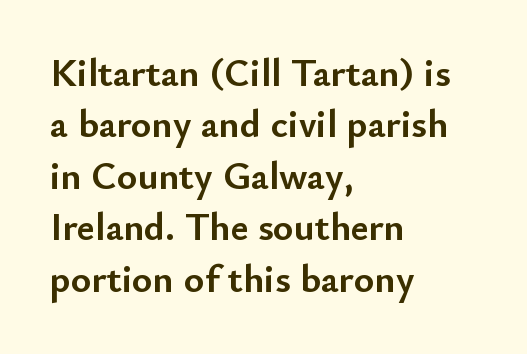
The image shows 39 px semibold sans-serif type, upright; set left-aligned, normal line spacing (1.32x), normal letter spacing, not underlined; low stroke contrast and a small x-height.
